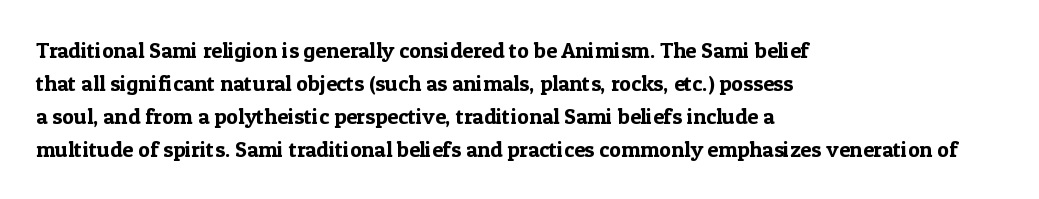
A clean baseline with only descenders dipping below it. Standard letterfit; no display-style spreading of the glyphs. Notice how descenders clear the ascenders below comfortably — that's standard leading. It's the straight-up-and-down kind of type. Does the copy run flush right? No — it runs flush left.
